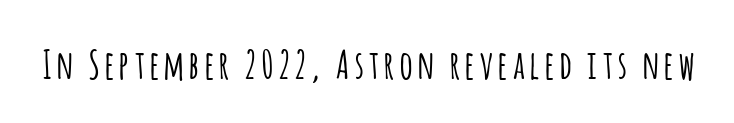
Q: Is the text italic (slanted)? A: No, it is upright.
Q: Is the typeface a serif or a sans-serif typeface? A: Sans-serif.
Q: Is the text underlined? A: No.
Q: Width (condensed, normal, or wide)? A: Condensed.
Q: Stroke contrast? A: Low.
Q: x-height? A: Large.
Q: Monospaced? A: No.
